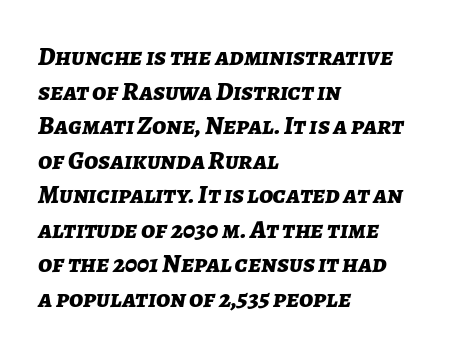
Casual observation: everything's shoved over to the left. Students, observe: this is what conventionally led text looks like. The face used here is rendered with its standard letterfit. Pretty heavy lettering here — definitely bold. The specimen omits any rule beneath the text block's lines. These lines were composed using italics.
